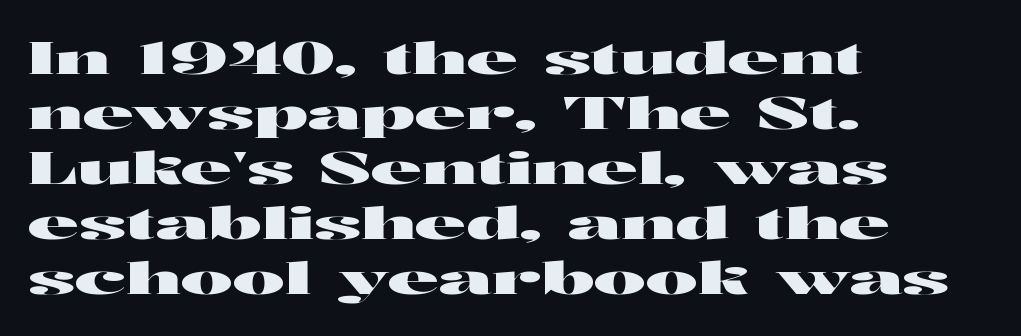
The image shows 44 px wide sans-serif type, upright; set left-aligned, normal line spacing (1.25x), normal letter spacing, not underlined; high stroke contrast and a medium x-height.
